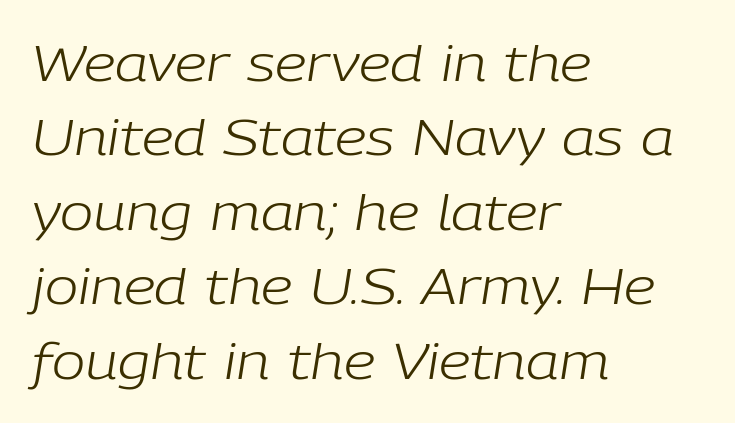
The image shows 50 px light type, italic (leaning right); set left-aligned, normal line spacing (1.49x), normal letter spacing, not underlined; low stroke contrast and a medium x-height.
